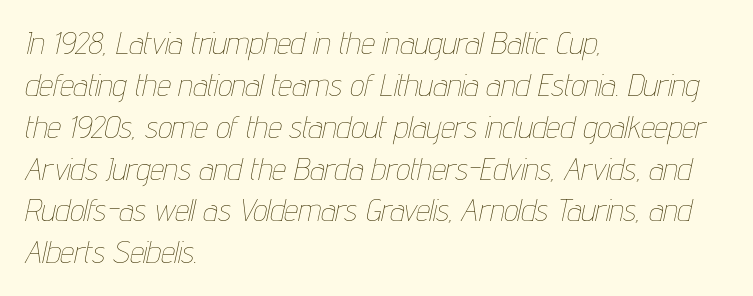
Q: Is the text bold? A: No.
Q: Is the text italic (slanted)? A: Yes, it leans right by about 12 degrees.
Q: Is the text underlined? A: No.
Q: How is the paragraph aligned? A: Left-aligned.
Q: Is the spacing between letters normal or unusually wide? A: Normal.
Q: Is the spacing between lines tight, normal or loose? A: Normal.
Q: Width (condensed, normal, or wide)? A: Condensed.
Q: Stroke contrast? A: Low.
Q: x-height? A: Medium.
Q: Monospaced? A: No.
